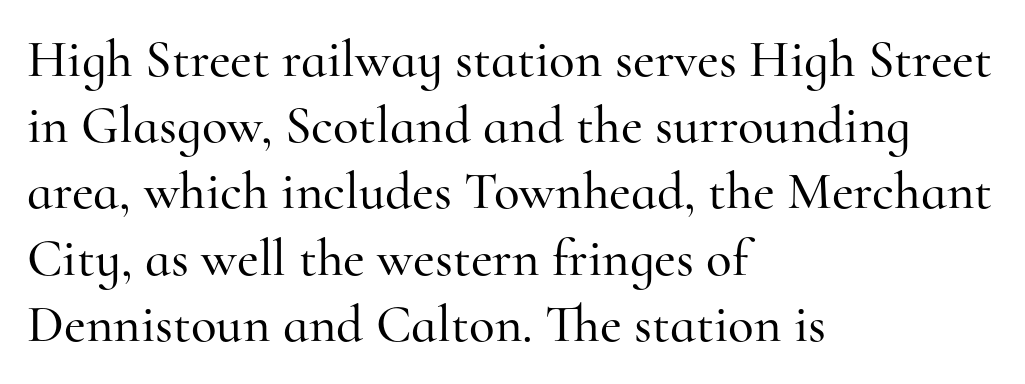
Q: Is the text italic (slanted)? A: No, it is upright.
Q: Is the typeface a serif or a sans-serif typeface? A: Serif.
Q: Is the text underlined? A: No.
Q: How is the paragraph aligned? A: Left-aligned.
Q: Is the spacing between letters normal or unusually wide? A: Normal.
Q: Is the spacing between lines tight, normal or loose? A: Normal.
Q: Width (condensed, normal, or wide)? A: Normal.
Q: Stroke contrast? A: High.
Q: x-height? A: Small.
Q: Monospaced? A: No.
